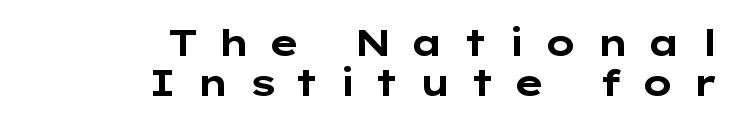
{"serif": "no", "italic": "no", "bold": "yes", "weight": "bold", "width": "wide", "stroke_contrast": "low", "x_height": "medium", "monospaced": "no", "underline": "no", "align": "right", "line_spacing": "tight", "line_spacing_ratio": 1.07, "letter_spacing": "wide", "letter_spacing_em": 0.5, "glyph_px": 37}
